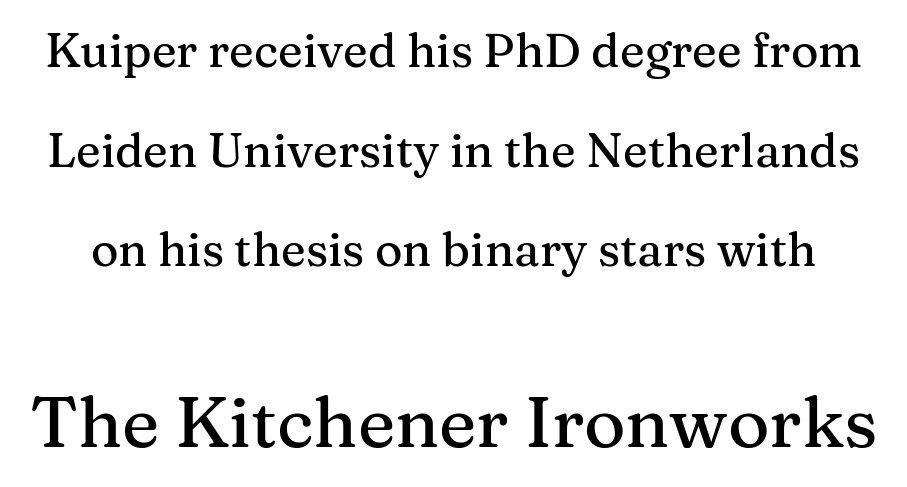
Q: Is the text italic (slanted)? A: No, it is upright.
Q: Is the typeface a serif or a sans-serif typeface? A: Serif.
Q: Is the text underlined? A: No.
Q: Is the spacing between letters normal or unusually wide? A: Normal.
Q: Is the spacing between lines tight, normal or loose? A: Loose.
Q: Which block of text is set in a larger size, the first (top) or the second (bottom)? A: The second (bottom) one.
Q: Width (condensed, normal, or wide)? A: Normal.
Q: Stroke contrast? A: Medium.
Q: x-height? A: Medium.
Q: Monospaced? A: No.
